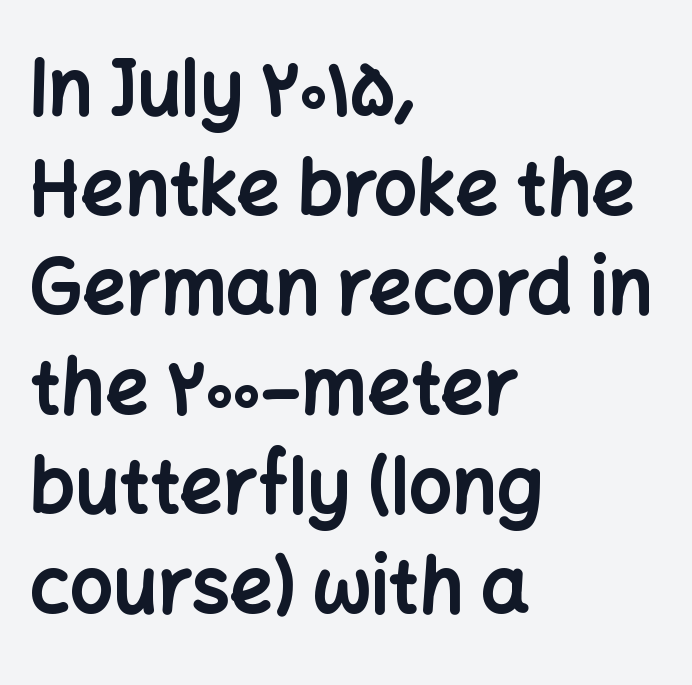
Q: Is the text bold? A: Yes.
Q: Is the text italic (slanted)? A: No, it is upright.
Q: Is the typeface a serif or a sans-serif typeface? A: Sans-serif.
Q: Is the text underlined? A: No.
Q: How is the paragraph aligned? A: Left-aligned.
Q: Is the spacing between letters normal or unusually wide? A: Normal.
Q: Is the spacing between lines tight, normal or loose? A: Normal.
Q: Width (condensed, normal, or wide)? A: Normal.
Q: Stroke contrast? A: Low.
Q: x-height? A: Medium.
Q: Monospaced? A: No.
